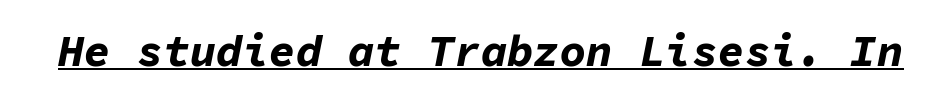
Characters are canted at an angle relative to the baseline's perpendicular. Spacing verdict: monospaced, one width for all characters. In terms of weight, the rendering is a true, heavy bold. Letter spacing: default. Caption: lettering with a line underneath.
